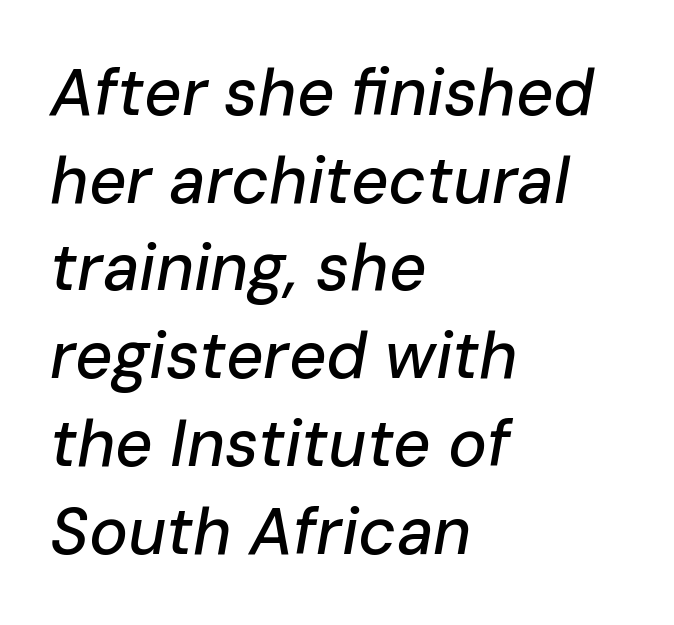
The image shows 65 px text type, italic (leaning right); set left-aligned, normal line spacing (1.35x), normal letter spacing, not underlined; low stroke contrast and a medium x-height.
